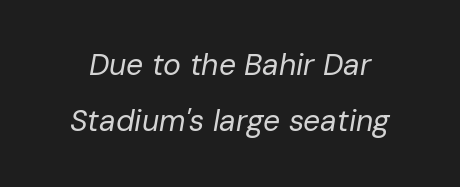
There's an unmistakable incline to the writing here. Weight: not bold — regular or lighter. A typesetter would call this proportional, since set widths differ per character. These lines keep a tight, regular rhythm from letter to letter. Check the space under the baseline: it is left empty.
